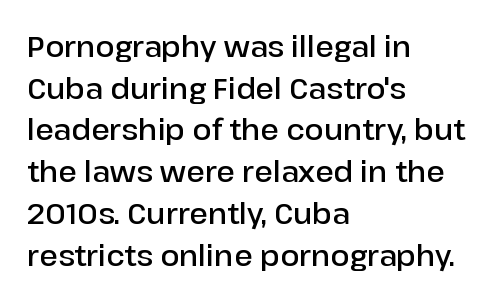
The image shows 28 px semibold sans-serif type, upright; set left-aligned, normal line spacing (1.49x), normal letter spacing, not underlined; low stroke contrast and a medium x-height.
